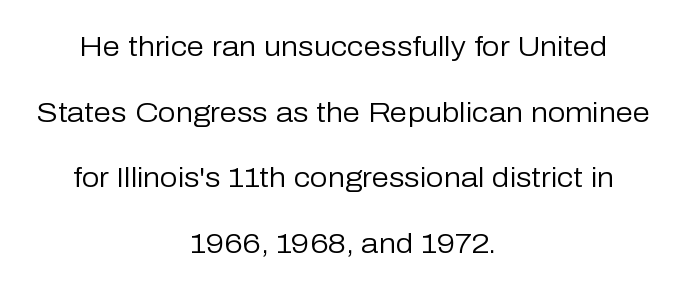
The image shows 28 px regular-weight sans-serif type, upright; set centered, loose line spacing (2.34x), normal letter spacing, not underlined; low stroke contrast and a medium x-height.
